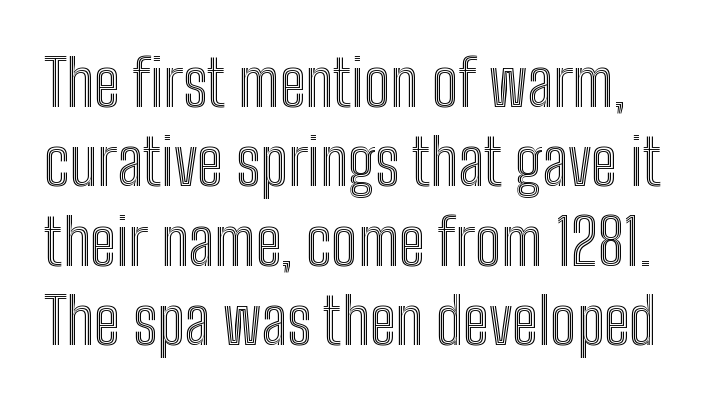
The image shows 64 px condensed type, upright; set line spacing 1.24x, normal letter spacing, not underlined; a medium x-height.
